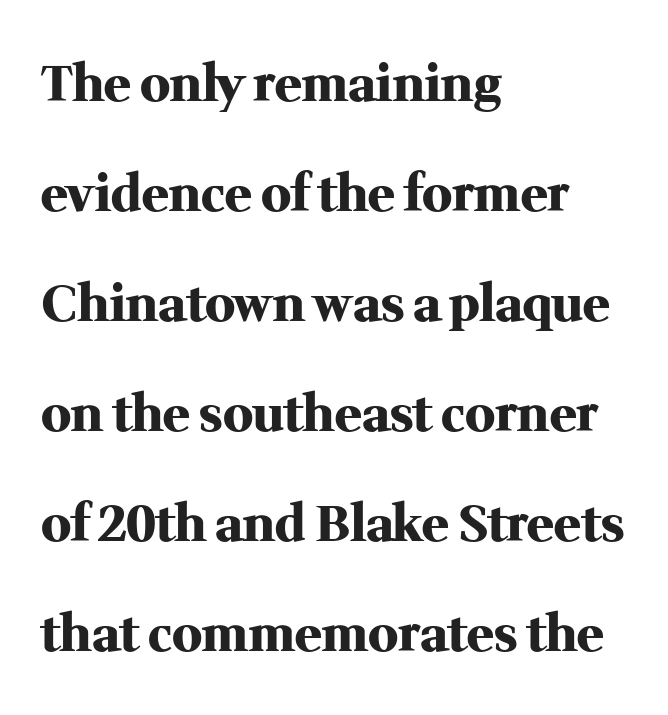
Q: Is the text bold? A: Yes.
Q: Is the text italic (slanted)? A: No, it is upright.
Q: Is the typeface a serif or a sans-serif typeface? A: Serif.
Q: Is the text underlined? A: No.
Q: How is the paragraph aligned? A: Left-aligned.
Q: Is the spacing between letters normal or unusually wide? A: Normal.
Q: Is the spacing between lines tight, normal or loose? A: Loose.
Q: Width (condensed, normal, or wide)? A: Normal.
Q: Stroke contrast? A: Medium.
Q: x-height? A: Medium.
Q: Monospaced? A: No.
